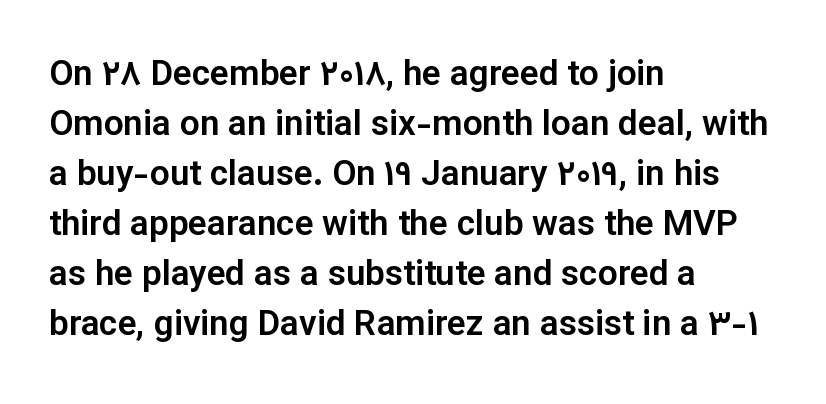
The image shows 35 px sans-serif type, upright; set left-aligned, normal line spacing (1.43x), normal letter spacing, not underlined; low stroke contrast and a medium x-height.
